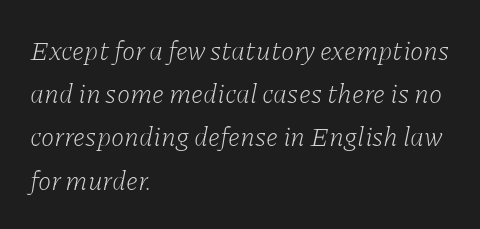
Q: Is the text bold? A: No.
Q: Is the text italic (slanted)? A: Yes, it leans right by about 11 degrees.
Q: Is the text underlined? A: No.
Q: How is the paragraph aligned? A: Left-aligned.
Q: Is the spacing between letters normal or unusually wide? A: Normal.
Q: Is the spacing between lines tight, normal or loose? A: Normal.
